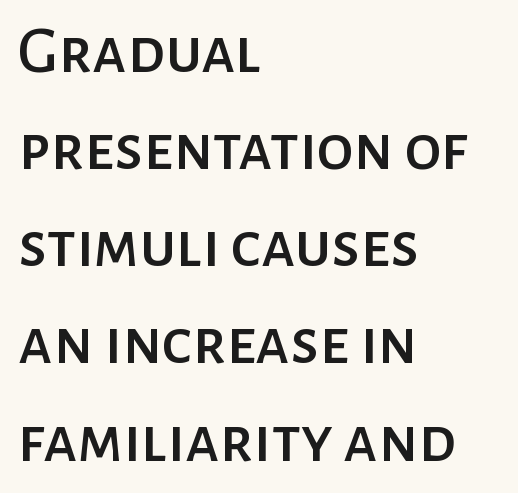
Italic? Not at all — the glyphs are vertical. The gaps between neighbouring characters are ordinary and unremarkable. A student would call this left alignment; a typographer would say flush left, rag right. Spacing verdict: proportional, widths tailored to each character. Descenders hang freely into open space. The passage shown is typeset with a sans-serif family.
